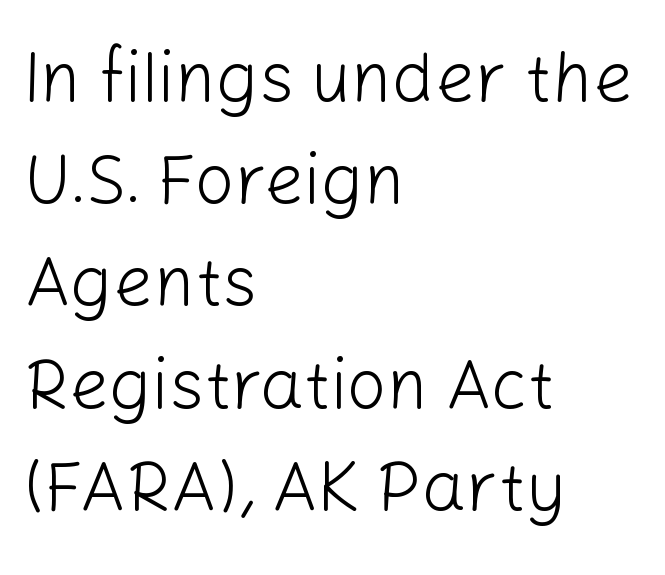
{"serif": "no", "italic": "no", "bold": "no", "weight": "light", "width": "normal", "stroke_contrast": "low", "x_height": "medium", "monospaced": "no", "underline": "no", "align": "left", "line_spacing": "normal", "line_spacing_ratio": 1.46, "letter_spacing": "normal", "letter_spacing_em": 0.0, "glyph_px": 70}
